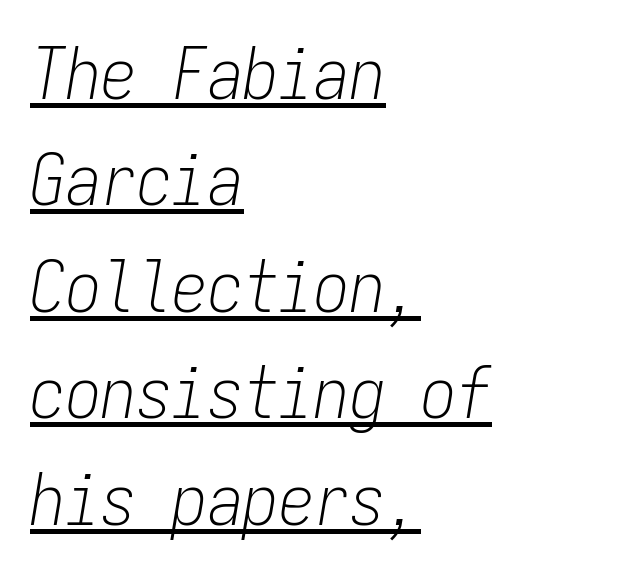
{"italic": "yes", "lean": "right", "slant_degrees": 9, "bold": "no", "weight": "light", "width": "condensed", "stroke_contrast": "low", "x_height": "medium", "monospaced": "yes", "underline": "yes", "align": "left", "line_spacing": "normal", "line_spacing_ratio": 1.5, "letter_spacing": "normal", "letter_spacing_em": 0.0, "glyph_px": 71}
